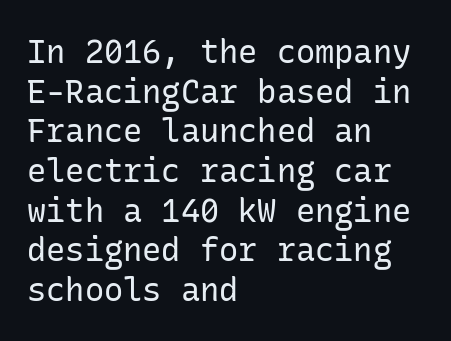
{"serif": "no", "italic": "no", "bold": "no", "weight": "regular", "width": "normal", "stroke_contrast": "low", "x_height": "medium", "underline": "no", "align": "left", "line_spacing_ratio": 1.24, "letter_spacing": "normal", "letter_spacing_em": 0.0, "glyph_px": 32}
